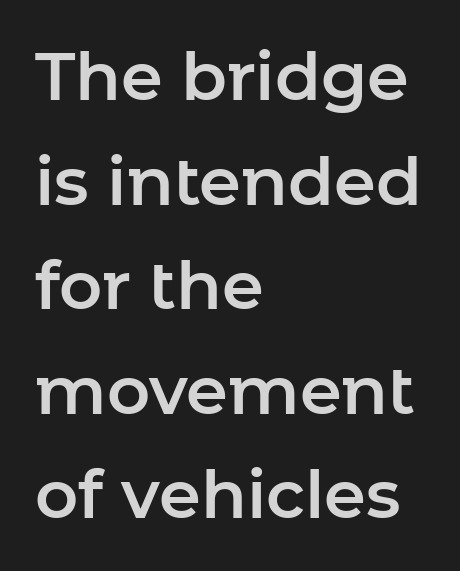
Compared with typical body copy, the letter spacing here is the same. Posture: straight, roman, zero tilt. The block of text has a typical density, with ordinary space between rows. Rule under the text: the space is simply empty. Does the type have serifs? No, each stem ends abruptly. Left-aligned paragraph, ragged on the right.
